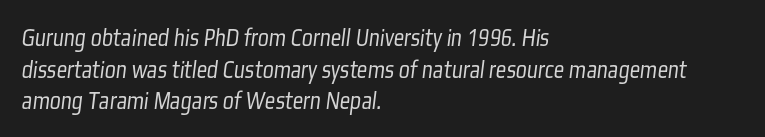
The horizontal fit of the characters is conventional and even. Any mark beneath the type? The region is blank. The passage shown is not bold in any degree. The text block is weighted toward the left margin, trailing off unevenly rightward.
